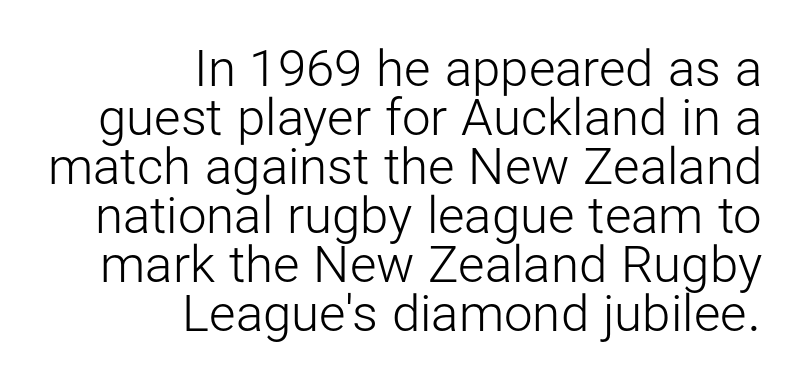
Q: Is the text bold? A: No.
Q: Is the text italic (slanted)? A: No, it is upright.
Q: Is the typeface a serif or a sans-serif typeface? A: Sans-serif.
Q: Is the text underlined? A: No.
Q: How is the paragraph aligned? A: Right-aligned.
Q: Is the spacing between letters normal or unusually wide? A: Normal.
Q: Is the spacing between lines tight, normal or loose? A: Tight.
Q: Width (condensed, normal, or wide)? A: Normal.
Q: Stroke contrast? A: Low.
Q: x-height? A: Medium.
Q: Monospaced? A: No.
